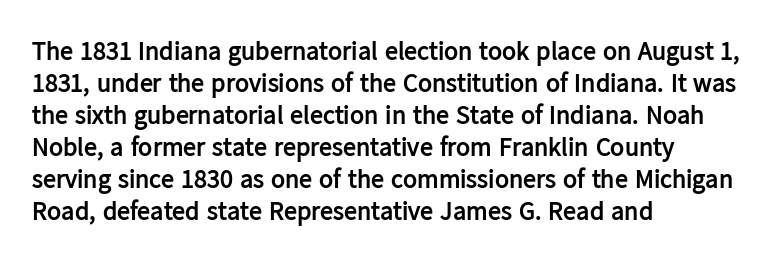
The image shows 26 px bold type, upright; set left-aligned, line spacing 1.23x, normal letter spacing, not underlined.
